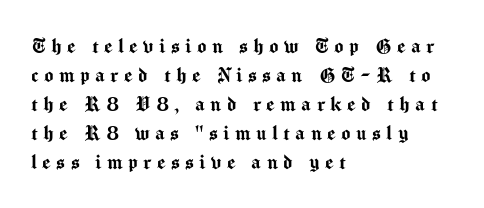
The image shows 24 px text type, upright; set left-aligned, line spacing 1.21x, unusually wide letter spacing (+0.23 em), not underlined.
